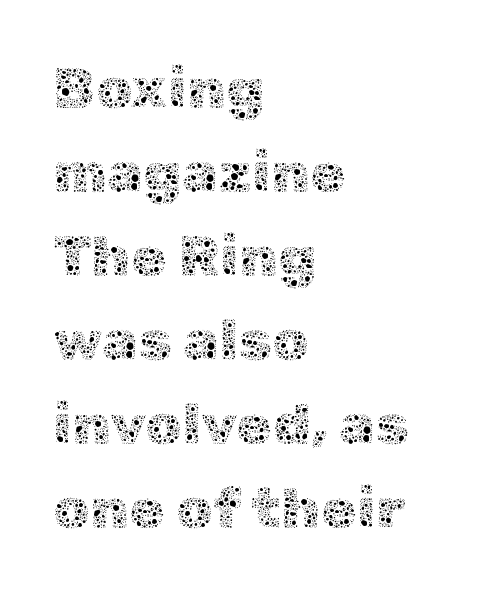
{"italic": "no", "bold": "no", "weight": "thin", "width": "normal", "x_height": "medium", "monospaced": "no", "underline": "no", "align": "left", "line_spacing": "normal", "line_spacing_ratio": 1.45, "letter_spacing": "normal", "letter_spacing_em": 0.0, "glyph_px": 58}
